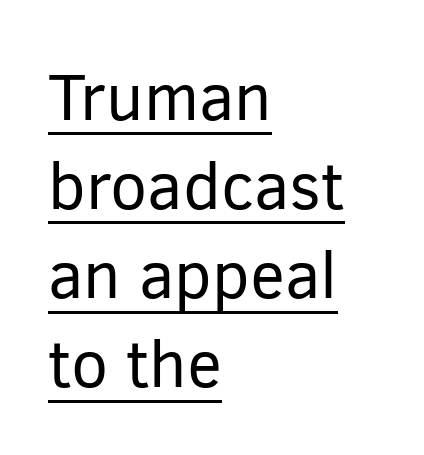
The image shows 66 px regular-weight sans-serif type, upright; set left-aligned, normal line spacing (1.35x), normal letter spacing, underlined; low stroke contrast and a medium x-height.
